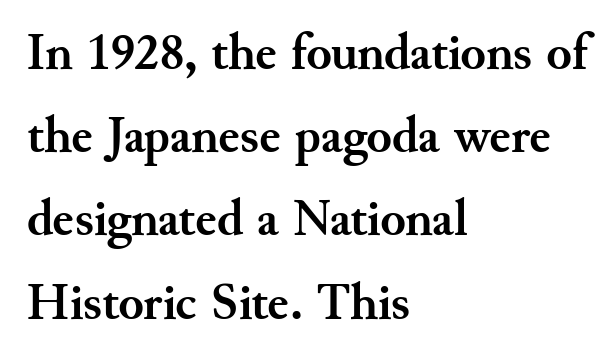
{"serif": "yes", "italic": "no", "bold": "yes", "weight": "semibold", "width": "normal", "stroke_contrast": "medium", "x_height": "small", "monospaced": "no", "underline": "no", "align": "left", "line_spacing": "normal", "line_spacing_ratio": 1.6, "letter_spacing": "normal", "letter_spacing_em": 0.0, "glyph_px": 52}
